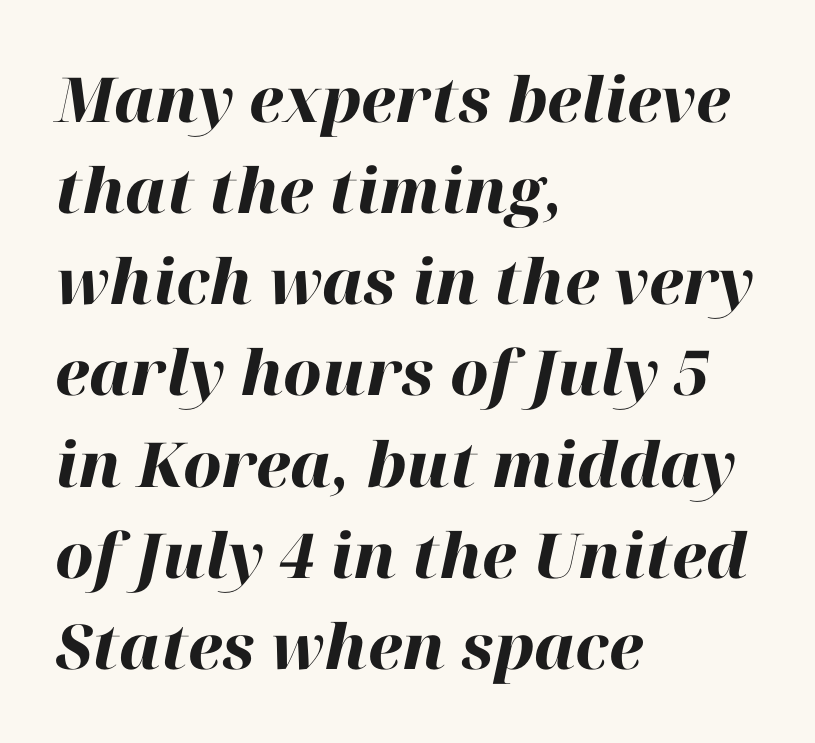
Is there much room between lines? A standard amount, neither cramped nor airy. This is heavy type, rendered in bold. Rule under the text: the space is simply empty. Line starts are locked; line ends wander. Default kerning and tracking; the words read as compact shapes.
